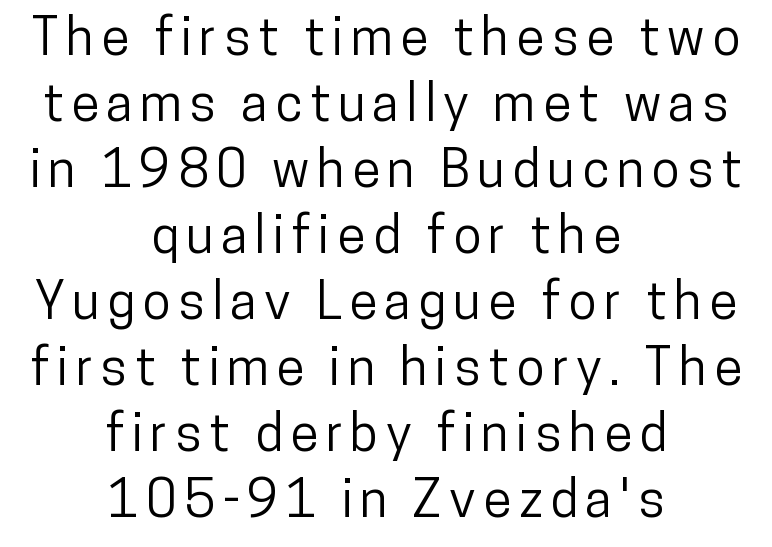
Q: Is the text italic (slanted)? A: No, it is upright.
Q: Is the typeface a serif or a sans-serif typeface? A: Sans-serif.
Q: Is the text underlined? A: No.
Q: How is the paragraph aligned? A: Centered.
Q: Is the spacing between lines tight, normal or loose? A: Normal.
Q: Width (condensed, normal, or wide)? A: Condensed.
Q: Stroke contrast? A: Low.
Q: x-height? A: Medium.
Q: Monospaced? A: No.
